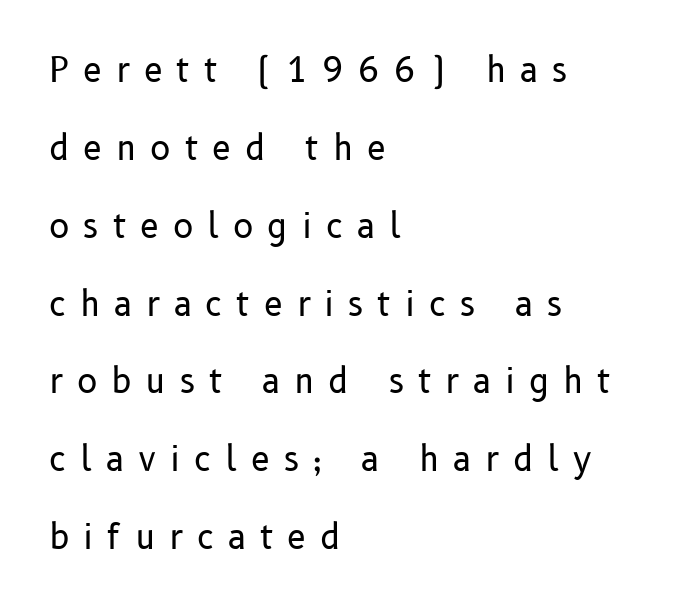
The image shows 34 px regular-weight sans-serif type, upright; set left-aligned, loose line spacing (2.29x), unusually wide letter spacing (+0.41 em), not underlined; low stroke contrast and a medium x-height.
